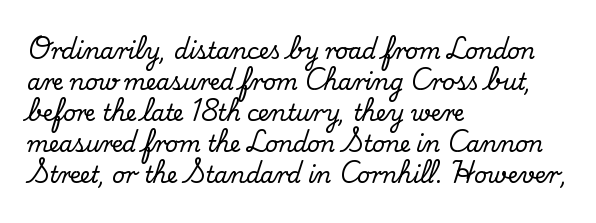
The image shows 22 px text type; set left-aligned, normal line spacing (1.41x), normal letter spacing, not underlined.
